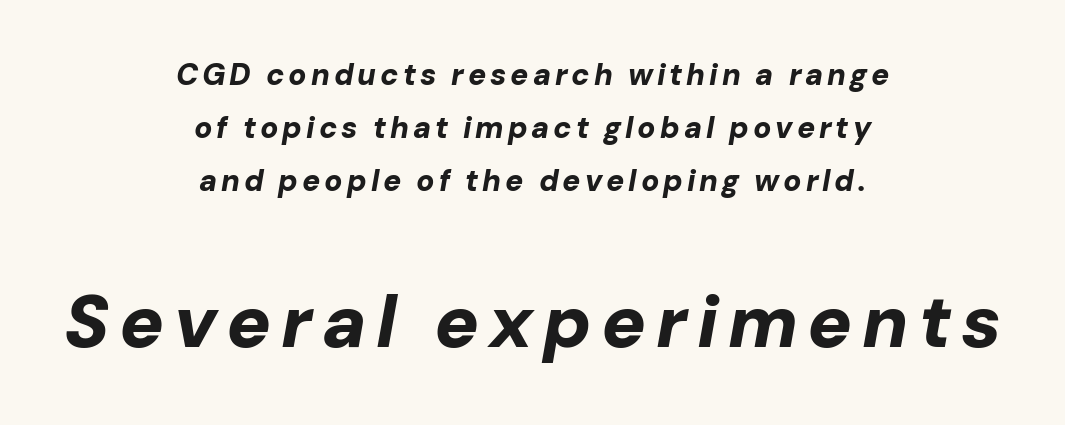
The glyphs are unaccompanied by any horizontal stroke below them. Is this a fixed-width face? No — the glyphs have proportional, varying widths. Where is the straight margin? There isn't one; the lines are centered. Whoever set this made the second block the dominant, larger element. The letters are bold, with thick, heavy strokes.
